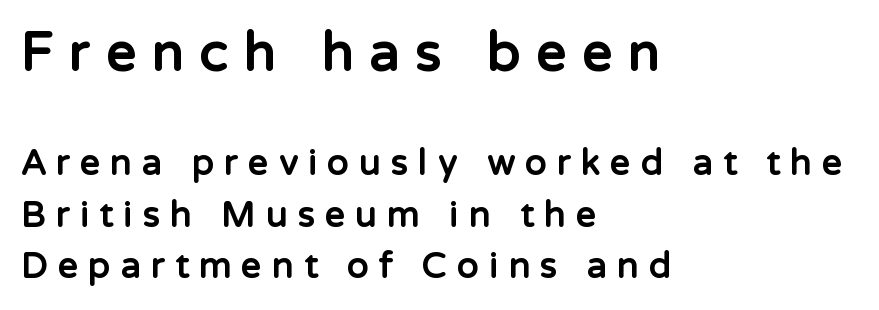
{"serif": "no", "italic": "no", "bold": "yes", "weight": "bold", "width": "normal", "stroke_contrast": "low", "x_height": "medium", "monospaced": "no", "underline": "no", "align": "left", "line_spacing": "normal", "line_spacing_ratio": 1.47, "letter_spacing": "wide", "letter_spacing_em": 0.3, "larger_block": "first", "size_ratio": 1.51, "glyph_px": 53}
